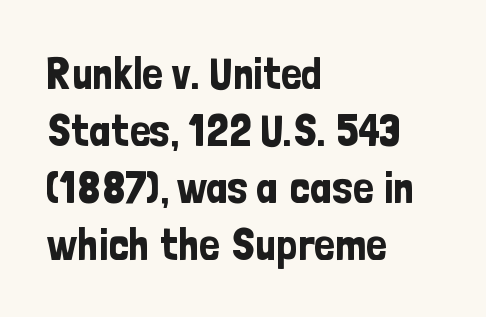
Q: Is the text italic (slanted)? A: No, it is upright.
Q: Is the typeface a serif or a sans-serif typeface? A: Sans-serif.
Q: Is the text underlined? A: No.
Q: How is the paragraph aligned? A: Left-aligned.
Q: Is the spacing between letters normal or unusually wide? A: Normal.
Q: Is the spacing between lines tight, normal or loose? A: Normal.
Q: Width (condensed, normal, or wide)? A: Condensed.
Q: Stroke contrast? A: Low.
Q: x-height? A: Medium.
Q: Monospaced? A: No.
